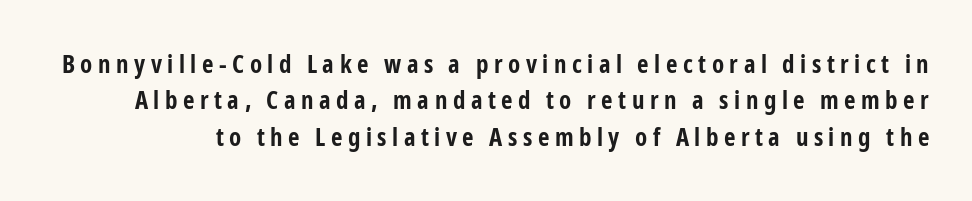
Q: Is the text bold? A: Yes.
Q: Is the text italic (slanted)? A: No, it is upright.
Q: Is the text underlined? A: No.
Q: Is the spacing between letters normal or unusually wide? A: Unusually wide.
Q: Is the spacing between lines tight, normal or loose? A: Normal.
